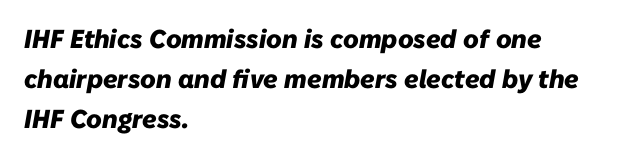
The image shows 26 px bold type, italic (leaning right); set left-aligned, normal line spacing (1.53x), normal letter spacing, not underlined.
